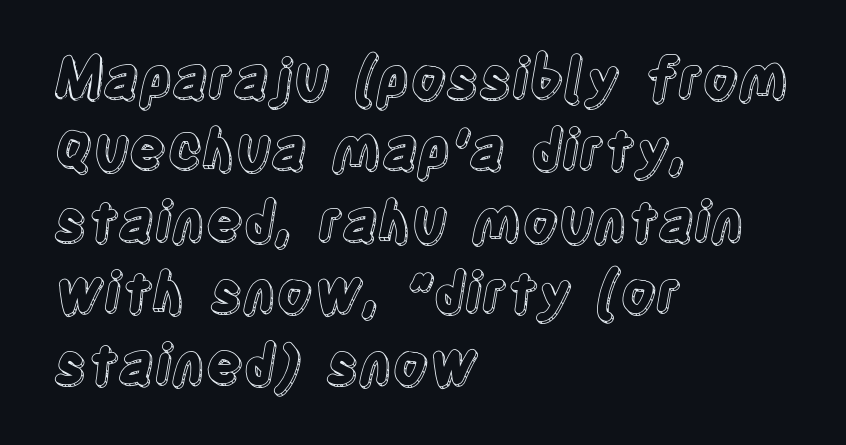
Q: Is the text italic (slanted)? A: Yes.
Q: Is the text underlined? A: No.
Q: How is the paragraph aligned? A: Left-aligned.
Q: Is the spacing between letters normal or unusually wide? A: Normal.
Q: Is the spacing between lines tight, normal or loose? A: Normal.
Q: Width (condensed, normal, or wide)? A: Condensed.
Q: x-height? A: Large.
Q: Monospaced? A: No.
